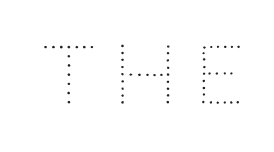
{"italic": "no", "bold": "no", "weight": "thin", "width": "normal", "stroke_contrast": "medium", "x_height": "large", "monospaced": "no", "underline": "no", "letter_spacing": "wide", "letter_spacing_em": 0.24, "glyph_px": 79}
